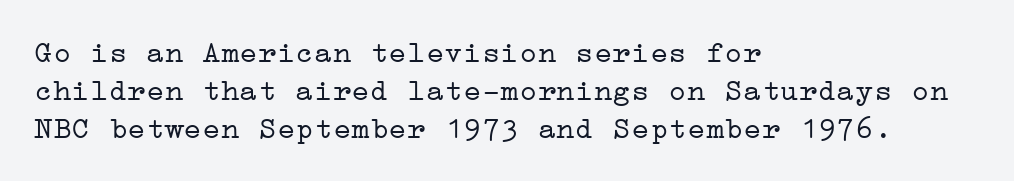
{"serif": "yes", "italic": "no", "bold": "no", "weight": "light", "width": "wide", "stroke_contrast": "low", "x_height": "medium", "underline": "no", "align": "left", "line_spacing_ratio": 1.23, "letter_spacing": "normal", "letter_spacing_em": 0.0, "glyph_px": 31}
